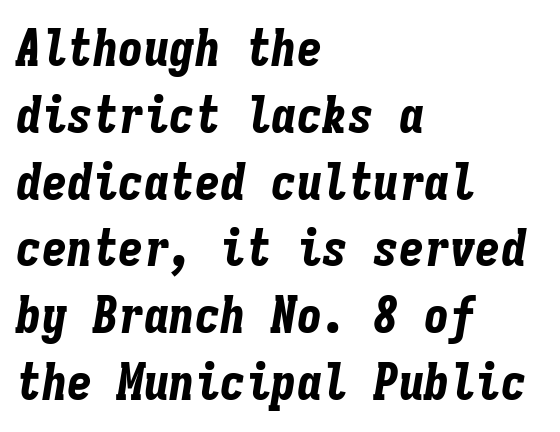
The line-height multiplier appears to be the usual default. Teacher's note: observe the even left margin — that is flush-left alignment. The passage shown is typed in a monospace face where columns stay perfectly aligned. Is the type slanted? Yes — the strokes lean at a clear angle.
